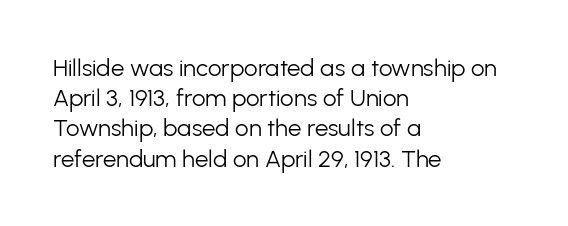
{"italic": "no", "bold": "no", "underline": "no", "align": "left", "line_spacing": "normal", "line_spacing_ratio": 1.26, "letter_spacing": "normal", "letter_spacing_em": 0.0, "glyph_px": 24}
